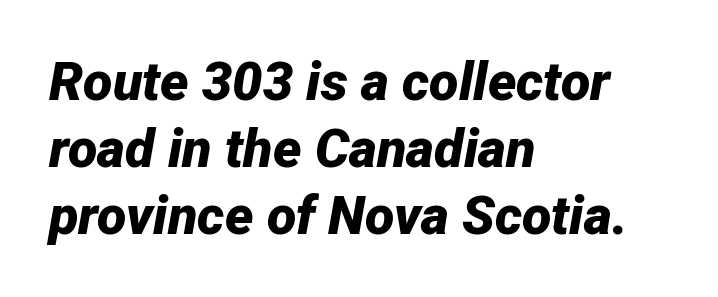
Q: Is the text bold? A: Yes.
Q: Is the text italic (slanted)? A: Yes, it leans right by about 12 degrees.
Q: Is the text underlined? A: No.
Q: How is the paragraph aligned? A: Left-aligned.
Q: Is the spacing between letters normal or unusually wide? A: Normal.
Q: Width (condensed, normal, or wide)? A: Normal.
Q: Stroke contrast? A: Low.
Q: x-height? A: Medium.
Q: Monospaced? A: No.
